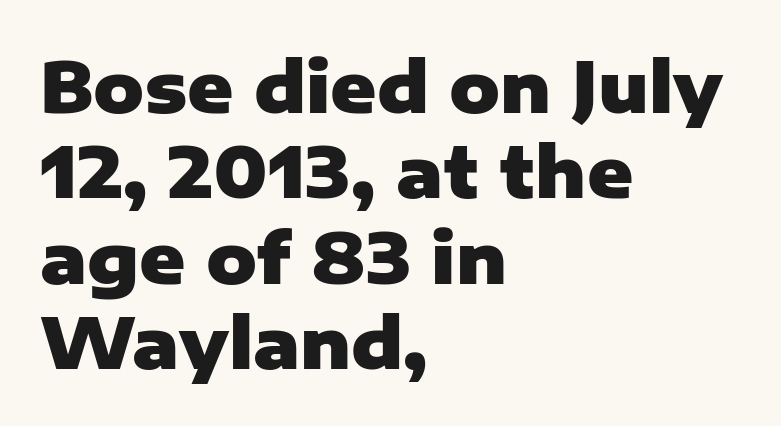
Heavy-handed strokes throughout: this text is bold. This is sans-serif lettering, the kind often seen on screens and signage. This rendering uses left alignment, leaving the right contour irregular. Ordinary non-slanted type is in use. Anything drawn beneath the words? Only blank space.
